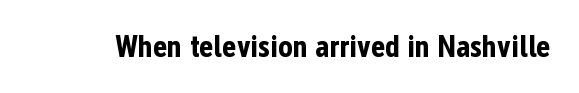
Q: Is the text bold? A: Yes.
Q: Is the text italic (slanted)? A: No, it is upright.
Q: Is the typeface a serif or a sans-serif typeface? A: Sans-serif.
Q: Is the text underlined? A: No.
Q: Is the spacing between letters normal or unusually wide? A: Normal.
Q: Width (condensed, normal, or wide)? A: Condensed.
Q: Stroke contrast? A: Low.
Q: x-height? A: Medium.
Q: Monospaced? A: No.
